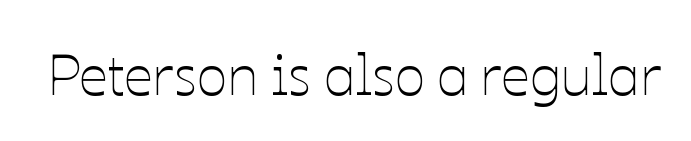
The image shows 57 px thin type, upright; set normal letter spacing, not underlined; low stroke contrast and a medium x-height.
